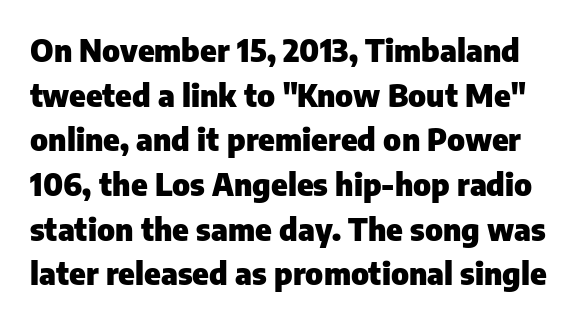
The area under the type is left untouched. The typography opts for an upright posture over an oblique one. Each letter keeps its own natural width here, so spacing adapts to shape. Here the glyphs are tracked normally, forming tight word shapes. On the weight axis this lands at bold, roughly 700.
